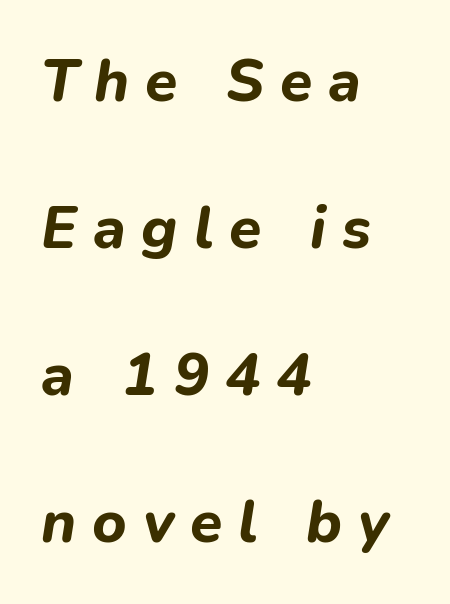
Varying glyph widths throughout — classic text-font behaviour. Horizontal bands of white between lines are thick stripes. Students, note that the glyphs here are deliberately spaced far apart. Nobody drew a line under any word here. Left-aligned paragraph, ragged on the right.
